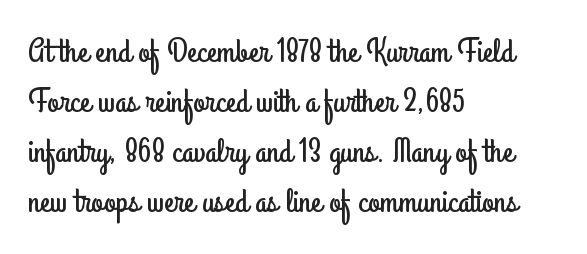
{"serif": "no", "width": "condensed", "stroke_contrast": "low", "x_height": "small", "monospaced": "no", "underline": "no", "align": "left", "line_spacing": "normal", "line_spacing_ratio": 1.47, "letter_spacing": "normal", "letter_spacing_em": 0.0, "glyph_px": 34}
